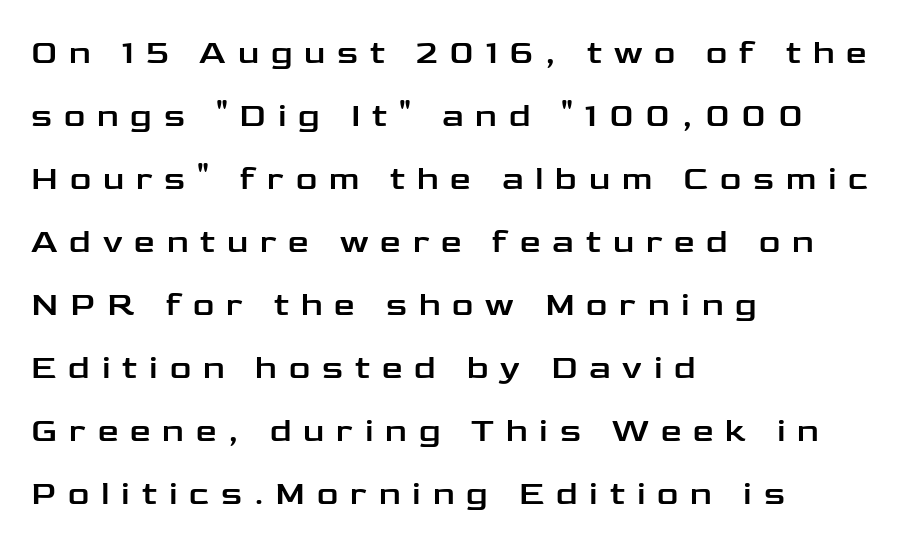
The image shows 33 px wide sans-serif type, upright; set left-aligned, loose line spacing (1.91x), unusually wide letter spacing (+0.36 em), not underlined; low stroke contrast and a medium x-height.
